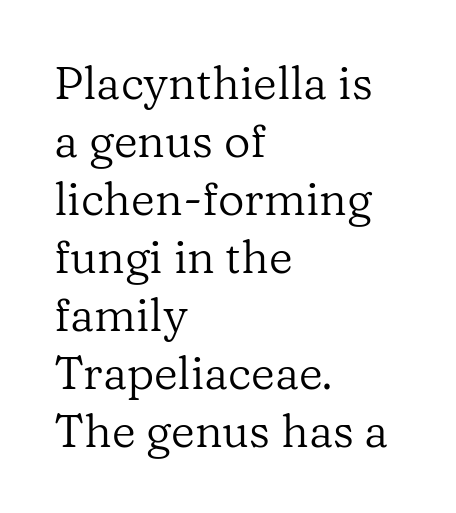
Q: Is the text bold? A: No.
Q: Is the text italic (slanted)? A: No, it is upright.
Q: Is the typeface a serif or a sans-serif typeface? A: Serif.
Q: Is the text underlined? A: No.
Q: How is the paragraph aligned? A: Left-aligned.
Q: Is the spacing between letters normal or unusually wide? A: Normal.
Q: Is the spacing between lines tight, normal or loose? A: Normal.
Q: Width (condensed, normal, or wide)? A: Normal.
Q: Stroke contrast? A: Low.
Q: x-height? A: Medium.
Q: Monospaced? A: No.
